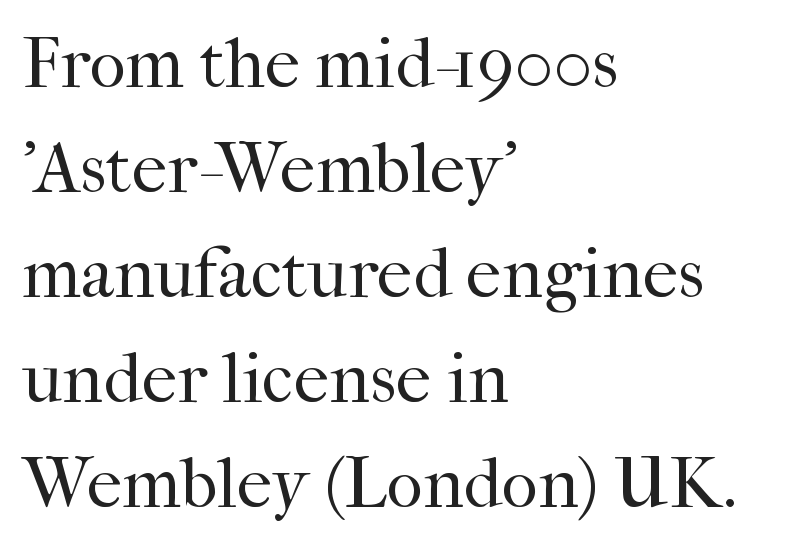
Q: Is the text bold? A: No.
Q: Is the text italic (slanted)? A: No, it is upright.
Q: Is the typeface a serif or a sans-serif typeface? A: Serif.
Q: Is the text underlined? A: No.
Q: How is the paragraph aligned? A: Left-aligned.
Q: Is the spacing between letters normal or unusually wide? A: Normal.
Q: Is the spacing between lines tight, normal or loose? A: Normal.
Q: Width (condensed, normal, or wide)? A: Normal.
Q: Stroke contrast? A: High.
Q: x-height? A: Medium.
Q: Monospaced? A: No.
